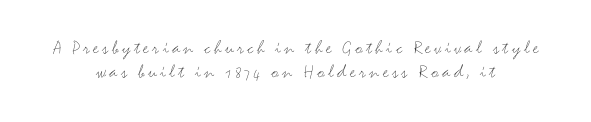
The image shows 20 px text type; set centered, line spacing 1.2x, not underlined.
